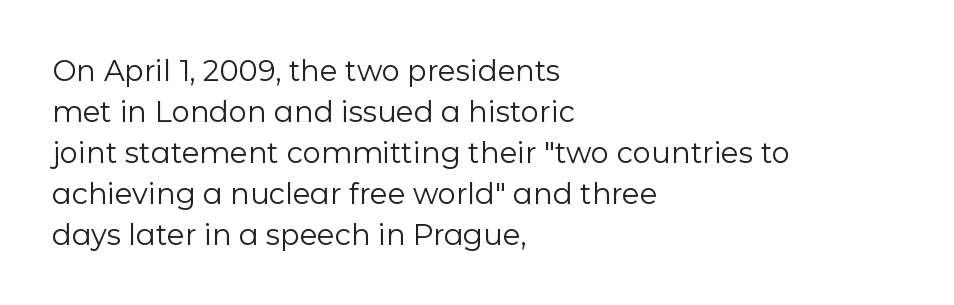
{"serif": "no", "italic": "no", "bold": "no", "weight": "regular", "width": "normal", "stroke_contrast": "low", "x_height": "medium", "monospaced": "no", "underline": "no", "align": "left", "line_spacing": "normal", "line_spacing_ratio": 1.41, "letter_spacing": "normal", "letter_spacing_em": 0.0, "glyph_px": 29}
